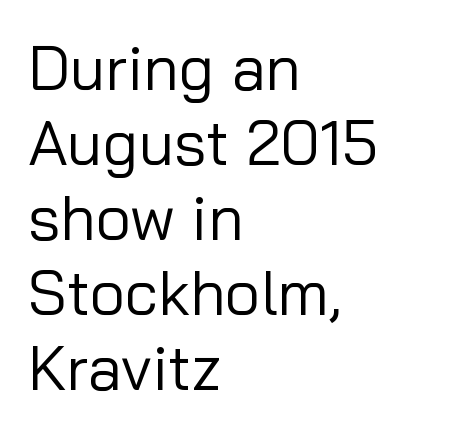
Q: Is the text bold? A: No.
Q: Is the text italic (slanted)? A: No, it is upright.
Q: Is the typeface a serif or a sans-serif typeface? A: Sans-serif.
Q: Is the text underlined? A: No.
Q: How is the paragraph aligned? A: Left-aligned.
Q: Is the spacing between letters normal or unusually wide? A: Normal.
Q: Width (condensed, normal, or wide)? A: Normal.
Q: Stroke contrast? A: Low.
Q: x-height? A: Medium.
Q: Monospaced? A: No.
